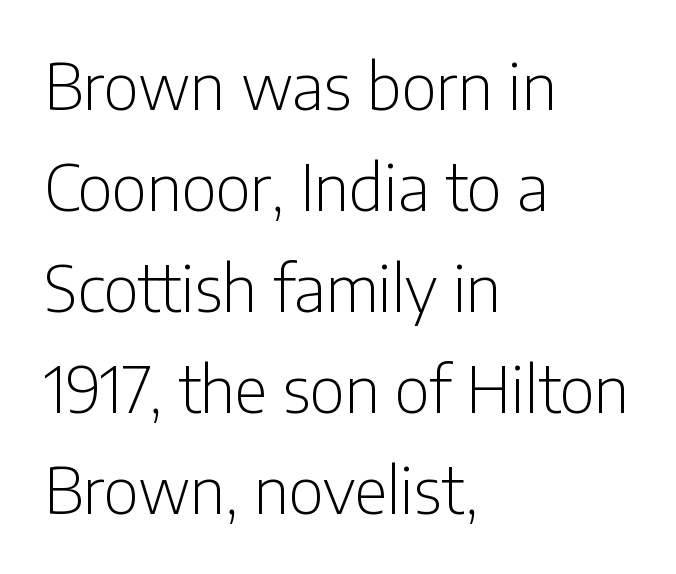
Q: Is the text bold? A: No.
Q: Is the text italic (slanted)? A: No, it is upright.
Q: Is the typeface a serif or a sans-serif typeface? A: Sans-serif.
Q: Is the text underlined? A: No.
Q: How is the paragraph aligned? A: Left-aligned.
Q: Is the spacing between letters normal or unusually wide? A: Normal.
Q: Is the spacing between lines tight, normal or loose? A: Normal.
Q: Width (condensed, normal, or wide)? A: Condensed.
Q: Stroke contrast? A: Low.
Q: x-height? A: Medium.
Q: Monospaced? A: No.
